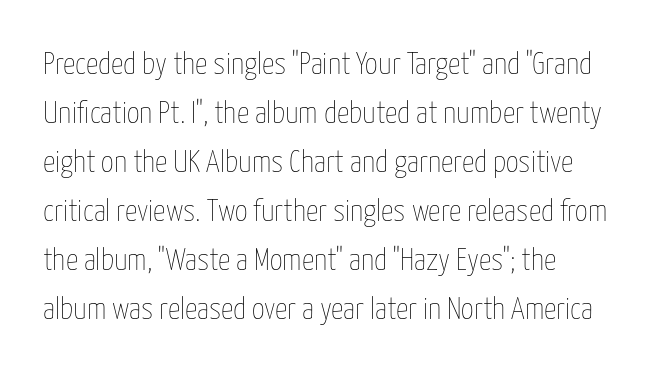
The image shows 31 px thin, condensed type, upright; set left-aligned, normal line spacing (1.58x), normal letter spacing, not underlined; low stroke contrast and a medium x-height.
